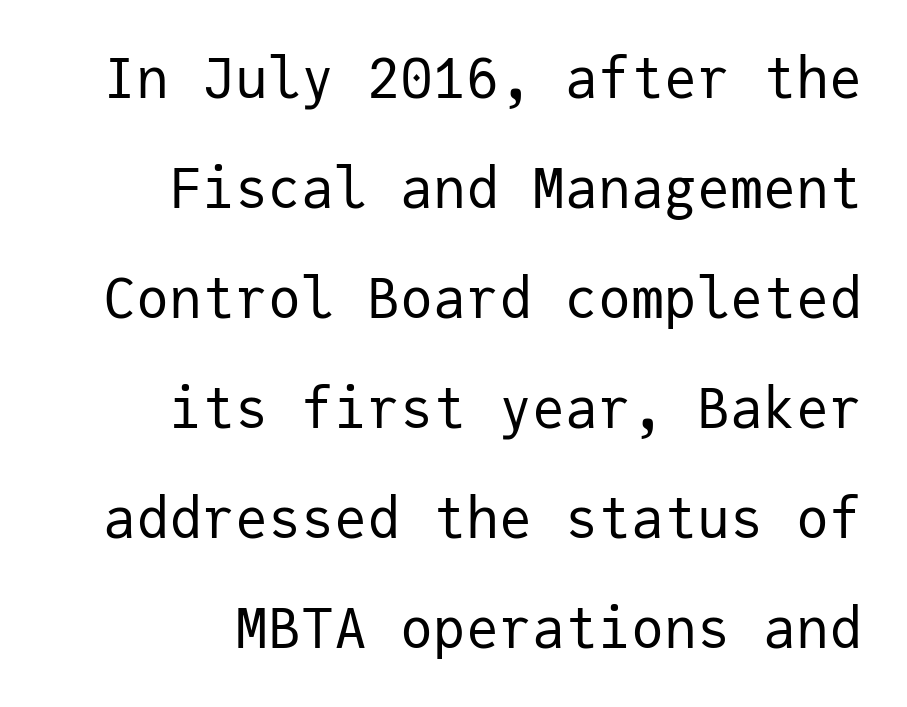
{"serif": "no", "italic": "no", "bold": "no", "weight": "regular", "width": "normal", "stroke_contrast": "low", "x_height": "medium", "monospaced": "yes", "underline": "no", "align": "right", "line_spacing": "loose", "line_spacing_ratio": 2.0, "letter_spacing": "normal", "letter_spacing_em": 0.0, "glyph_px": 55}
